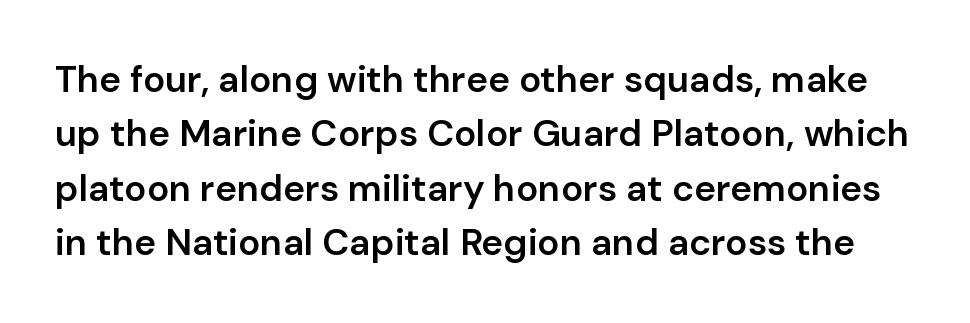
Q: Is the text bold? A: Semi-bold.
Q: Is the text italic (slanted)? A: No, it is upright.
Q: Is the typeface a serif or a sans-serif typeface? A: Sans-serif.
Q: Is the text underlined? A: No.
Q: Is the spacing between letters normal or unusually wide? A: Normal.
Q: Is the spacing between lines tight, normal or loose? A: Normal.
Q: Width (condensed, normal, or wide)? A: Normal.
Q: Stroke contrast? A: Low.
Q: x-height? A: Medium.
Q: Monospaced? A: No.
